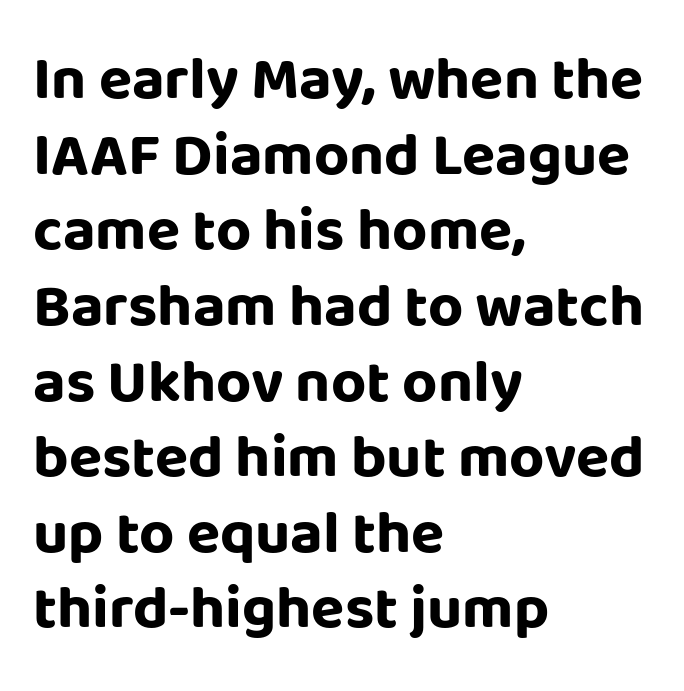
{"serif": "no", "italic": "no", "bold": "yes", "weight": "bold", "width": "normal", "stroke_contrast": "low", "x_height": "large", "monospaced": "no", "underline": "no", "align": "left", "line_spacing_ratio": 1.24, "letter_spacing": "normal", "letter_spacing_em": 0.0, "glyph_px": 61}
